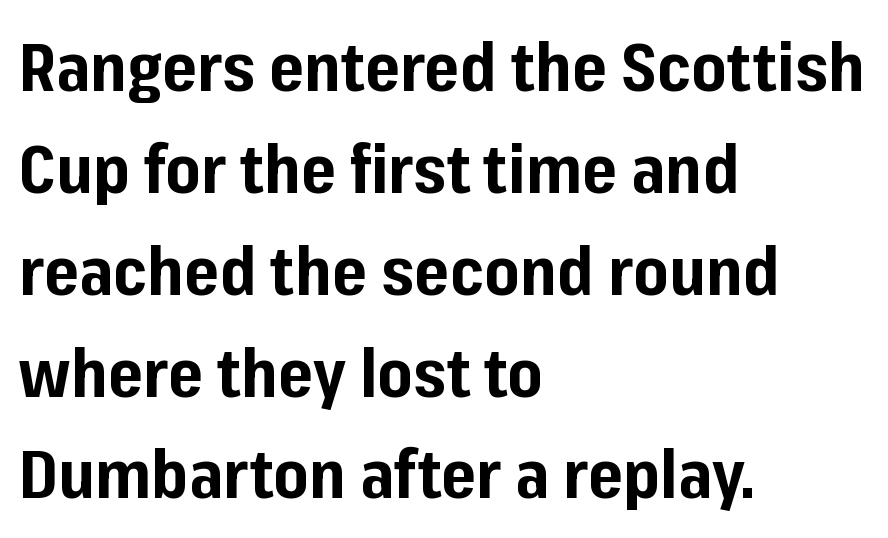
The image shows 67 px bold sans-serif type, upright; set left-aligned, normal line spacing (1.52x), normal letter spacing, not underlined; low stroke contrast and a medium x-height.
